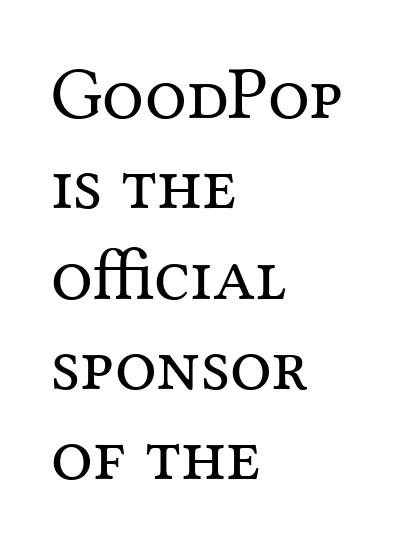
The image shows 74 px regular-weight serif type, upright; set left-aligned, line spacing 1.22x, normal letter spacing, not underlined; medium stroke contrast and a medium x-height.
